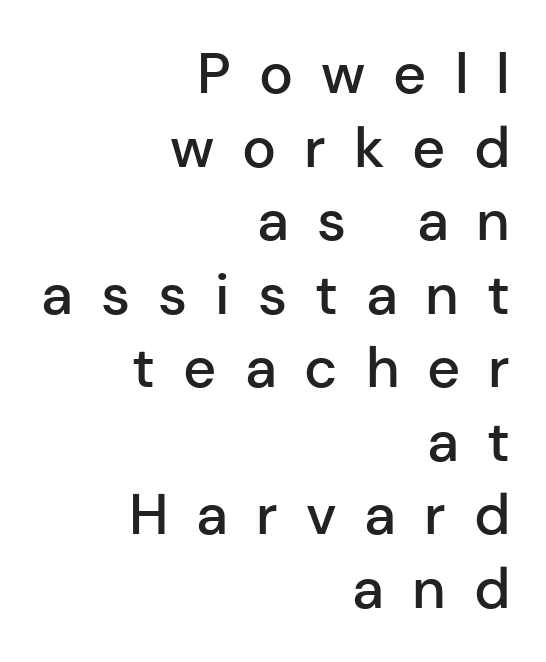
Q: Is the text bold? A: Semi-bold.
Q: Is the text italic (slanted)? A: No, it is upright.
Q: Is the typeface a serif or a sans-serif typeface? A: Sans-serif.
Q: Is the text underlined? A: No.
Q: How is the paragraph aligned? A: Right-aligned.
Q: Is the spacing between letters normal or unusually wide? A: Unusually wide.
Q: Is the spacing between lines tight, normal or loose? A: Normal.
Q: Width (condensed, normal, or wide)? A: Normal.
Q: Stroke contrast? A: Low.
Q: x-height? A: Medium.
Q: Monospaced? A: No.
